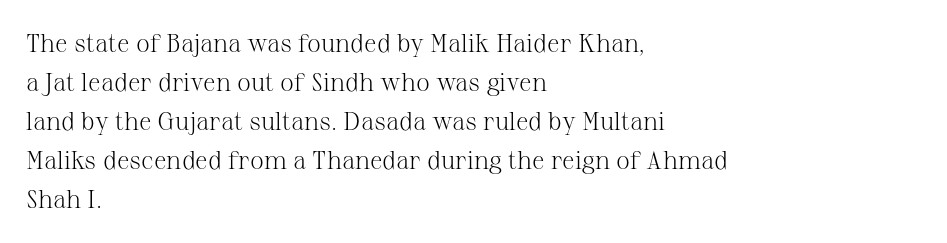
The image shows 25 px text type, upright; set left-aligned, normal line spacing (1.56x), normal letter spacing, not underlined.
